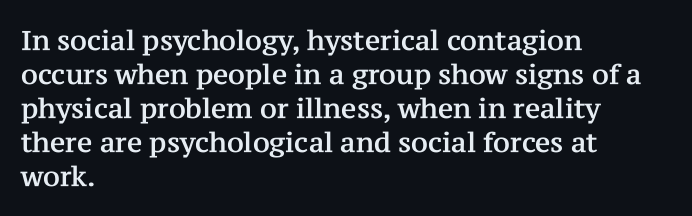
{"italic": "no", "underline": "no", "align": "left", "line_spacing": "normal", "line_spacing_ratio": 1.26, "letter_spacing": "normal", "letter_spacing_em": 0.0, "glyph_px": 27}
